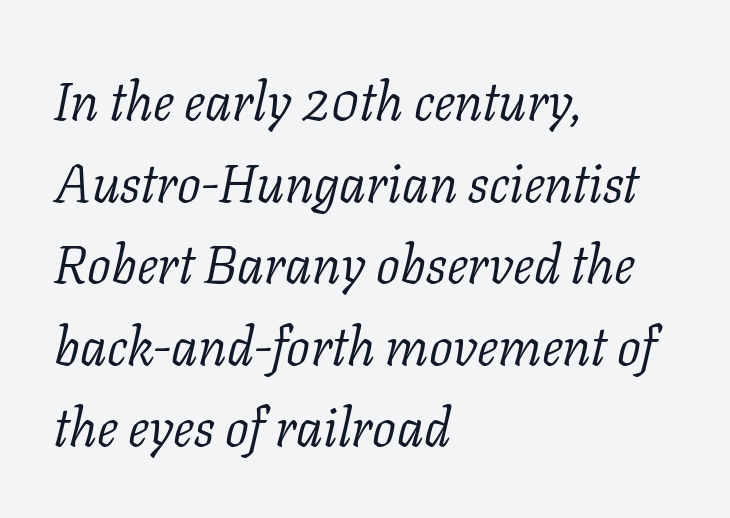
Decoration check: the copy has no underline. Designer's note — italics engaged. Each word holds together tightly as a unit, with standard inter-letter gaps. Regarding serifs, this sample has them. How would I describe the line gaps? Plain and ordinary. The rendering anchors every line to the left-hand side.
